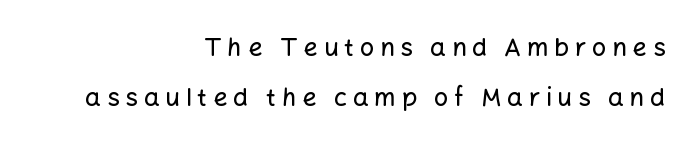
{"italic": "no", "underline": "no", "align": "right", "line_spacing": "loose", "line_spacing_ratio": 2.01, "letter_spacing": "wide", "letter_spacing_em": 0.23, "glyph_px": 25}
